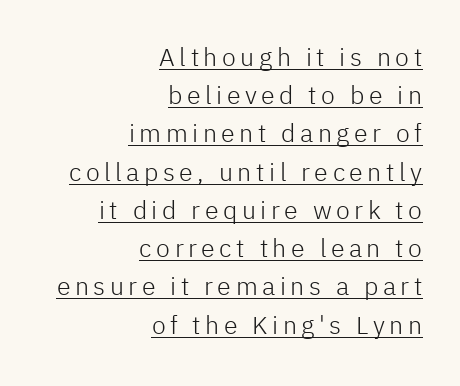
Q: Is the text bold? A: No.
Q: Is the text italic (slanted)? A: No, it is upright.
Q: Is the text underlined? A: Yes.
Q: How is the paragraph aligned? A: Right-aligned.
Q: Is the spacing between lines tight, normal or loose? A: Normal.
